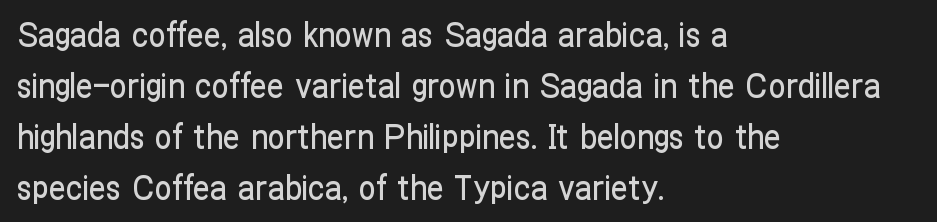
Q: Is the text italic (slanted)? A: No, it is upright.
Q: Is the typeface a serif or a sans-serif typeface? A: Sans-serif.
Q: Is the text underlined? A: No.
Q: How is the paragraph aligned? A: Left-aligned.
Q: Is the spacing between letters normal or unusually wide? A: Normal.
Q: Is the spacing between lines tight, normal or loose? A: Normal.
Q: Width (condensed, normal, or wide)? A: Condensed.
Q: Stroke contrast? A: Low.
Q: x-height? A: Medium.
Q: Monospaced? A: No.
